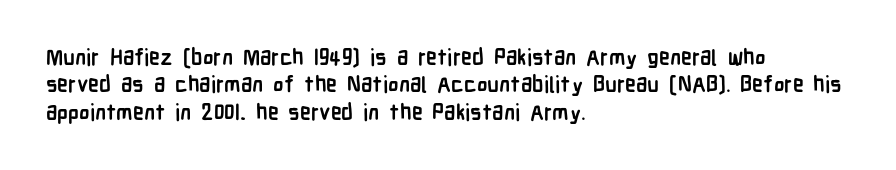
Chunky letters — that's bold for sure. Caption: standard tracking, unaltered. Descenders are the only things crossing below the line. Typeset ragged right — the left edge is the straight one. The letters stand upright; this is a roman face.
